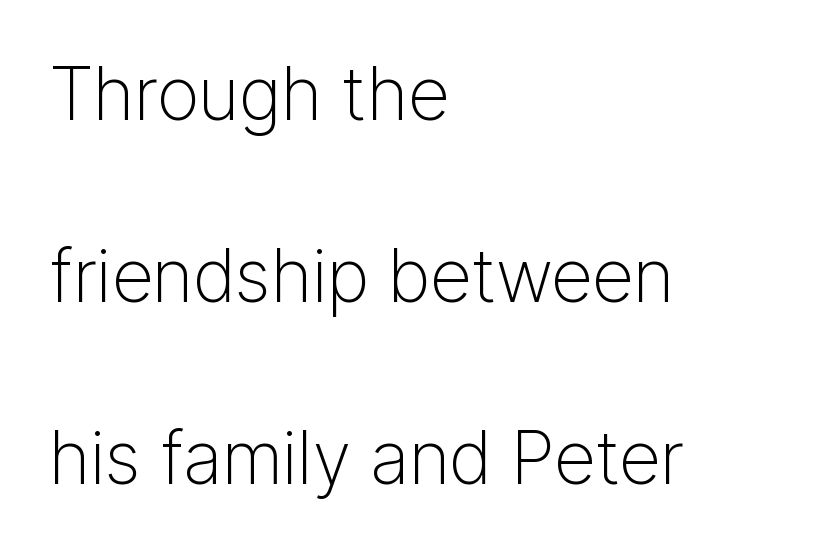
Classification — sans serif. If you drew a ruler down the left edge, every line would touch it. Every character sits straight up, as roman type does. This sample trades compactness for vertical openness between lines.
